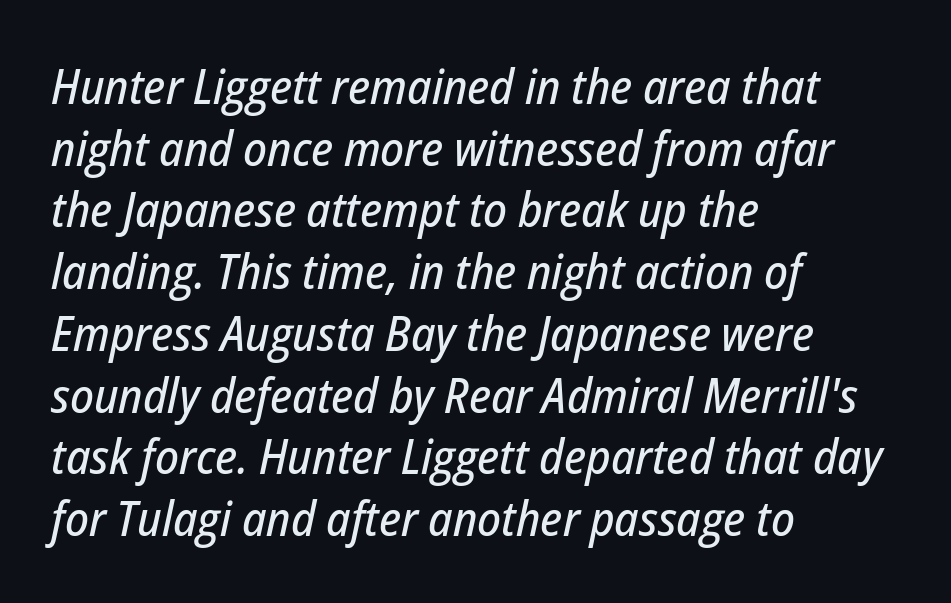
{"italic": "yes", "lean": "right", "slant_degrees": 12, "width": "condensed", "stroke_contrast": "low", "x_height": "medium", "monospaced": "no", "underline": "no", "align": "left", "line_spacing": "normal", "line_spacing_ratio": 1.26, "letter_spacing": "normal", "letter_spacing_em": 0.0, "glyph_px": 49}
